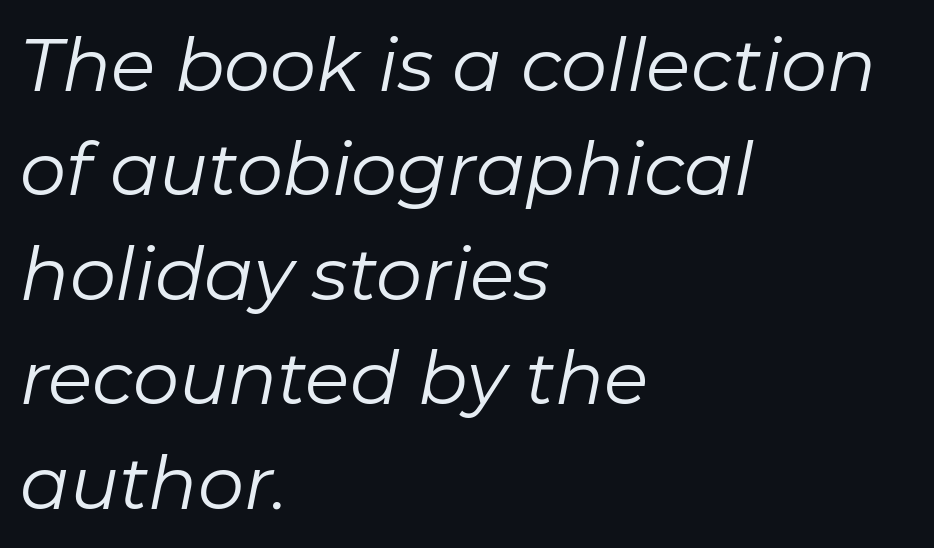
The image shows 73 px regular-weight type, italic (leaning right); set left-aligned, normal line spacing (1.43x), normal letter spacing, not underlined; low stroke contrast and a medium x-height.
